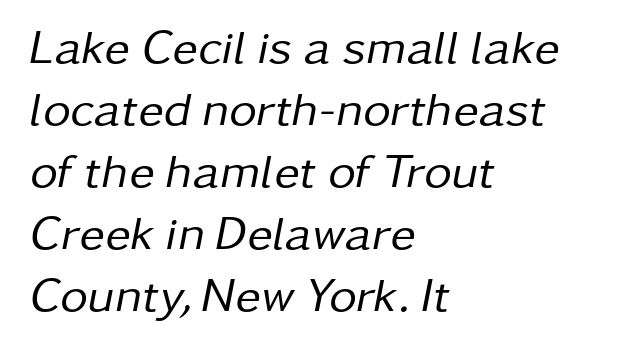
Q: Is the text bold? A: No.
Q: Is the text italic (slanted)? A: Yes, it leans right by about 11 degrees.
Q: Is the text underlined? A: No.
Q: How is the paragraph aligned? A: Left-aligned.
Q: Is the spacing between letters normal or unusually wide? A: Normal.
Q: Is the spacing between lines tight, normal or loose? A: Normal.
Q: Width (condensed, normal, or wide)? A: Normal.
Q: Stroke contrast? A: Low.
Q: x-height? A: Medium.
Q: Monospaced? A: No.
